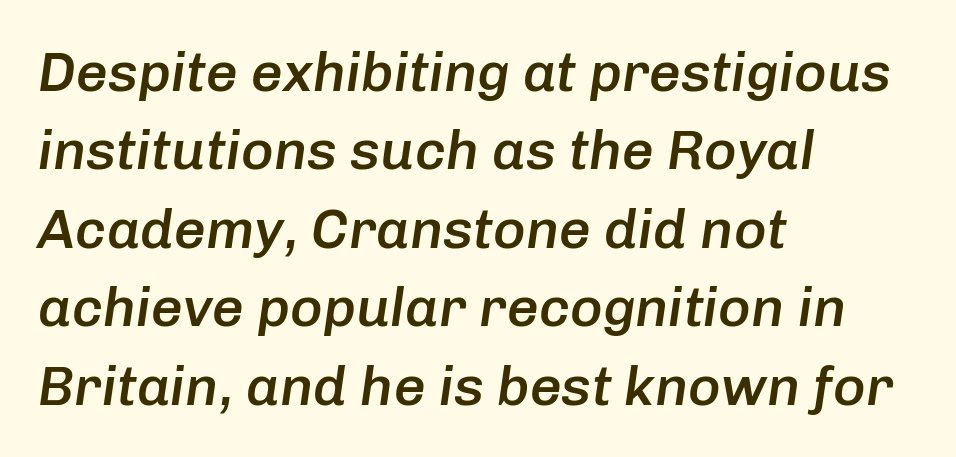
This is the in-between weight designers call semibold or demi. Casual observation: everything's shoved over to the left. The vertical gap from one line to the next is medium. Is this a fixed-width face? No — the glyphs have proportional, varying widths. Is the letter spacing exaggerated? No — it looks like the ordinary default. Tall strokes in this sample are angled rather than plumb.
